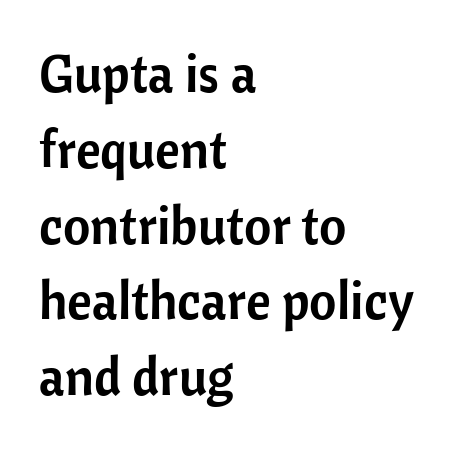
{"serif": "no", "italic": "no", "width": "normal", "stroke_contrast": "low", "x_height": "medium", "monospaced": "no", "underline": "no", "align": "left", "line_spacing": "normal", "line_spacing_ratio": 1.43, "letter_spacing": "normal", "letter_spacing_em": 0.0, "glyph_px": 53}
